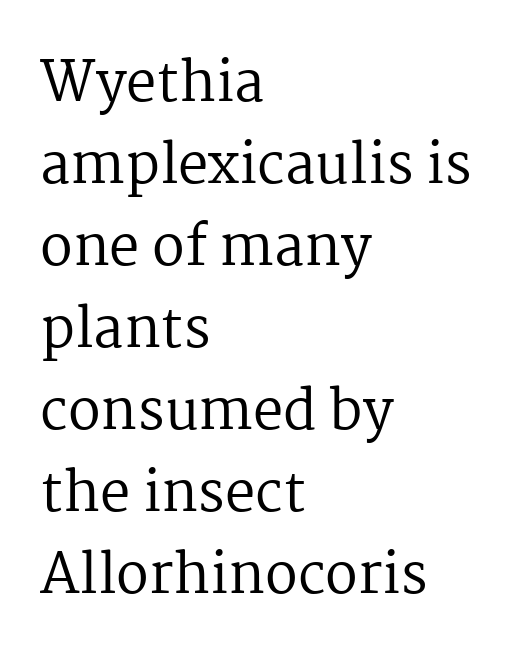
Q: Is the text bold? A: No.
Q: Is the text italic (slanted)? A: No, it is upright.
Q: Is the typeface a serif or a sans-serif typeface? A: Serif.
Q: Is the text underlined? A: No.
Q: How is the paragraph aligned? A: Left-aligned.
Q: Is the spacing between letters normal or unusually wide? A: Normal.
Q: Is the spacing between lines tight, normal or loose? A: Normal.
Q: Width (condensed, normal, or wide)? A: Normal.
Q: Stroke contrast? A: Medium.
Q: x-height? A: Medium.
Q: Monospaced? A: No.
